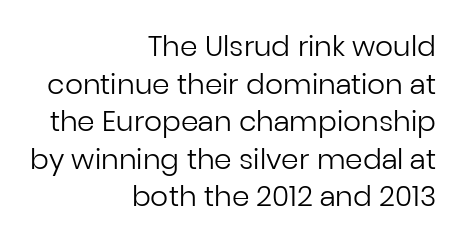
The space directly below the letters is spotless. Looks like regular typesetting: each glyph gets only the width it needs. Check where the strokes stop: nothing finishes them off — pure sans. The lines are quadded right.
